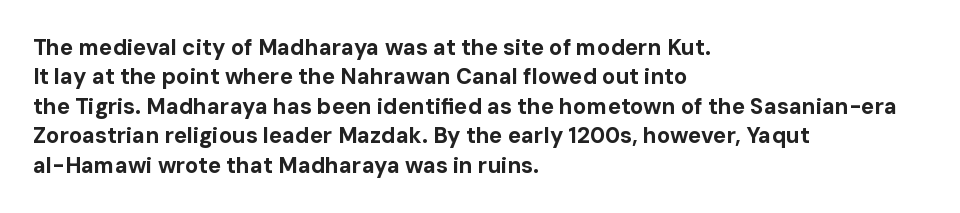
{"italic": "no", "bold": "yes", "underline": "no", "align": "left", "line_spacing": "normal", "line_spacing_ratio": 1.34, "letter_spacing": "normal", "letter_spacing_em": 0.0, "glyph_px": 22}
